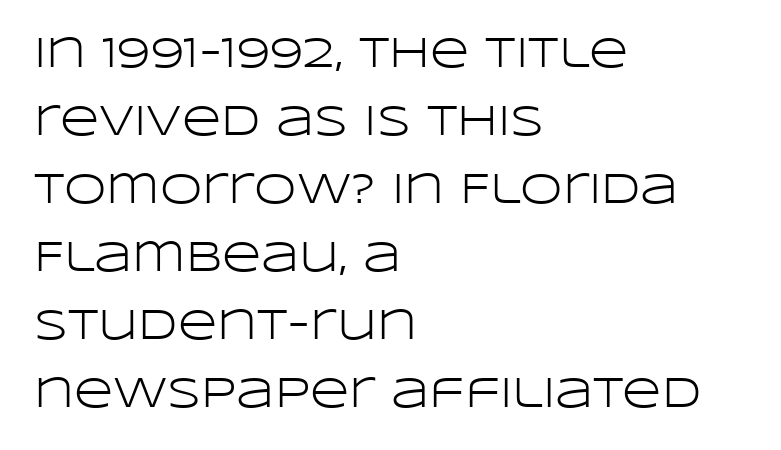
Q: Is the text bold? A: No.
Q: Is the text italic (slanted)? A: No, it is upright.
Q: Is the typeface a serif or a sans-serif typeface? A: Sans-serif.
Q: Is the text underlined? A: No.
Q: How is the paragraph aligned? A: Left-aligned.
Q: Is the spacing between letters normal or unusually wide? A: Normal.
Q: Is the spacing between lines tight, normal or loose? A: Normal.
Q: Width (condensed, normal, or wide)? A: Wide.
Q: Stroke contrast? A: Low.
Q: x-height? A: Large.
Q: Monospaced? A: No.
